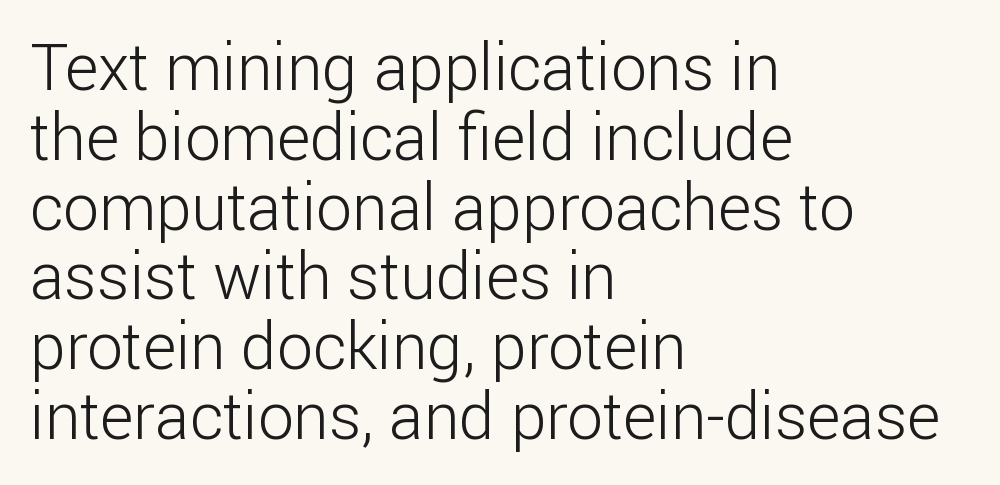
Each letter keeps its own natural width here, so spacing adapts to shape. Unlike italic type, these characters show no tilt at all. Tracking here is standard; glyphs follow each other at the usual distance. Descender tails drop into unmarked territory. Honestly, the rows look squashed on top of each other.
